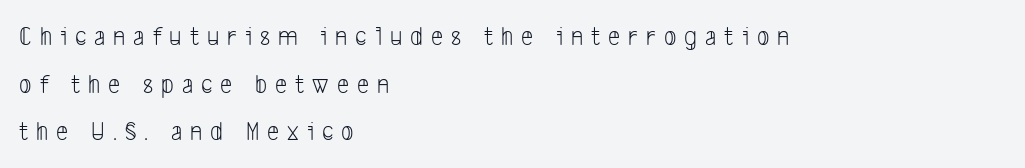
The image shows 27 px text type; set left-aligned, line spacing 1.76x, unusually wide letter spacing (+0.3 em), not underlined.
